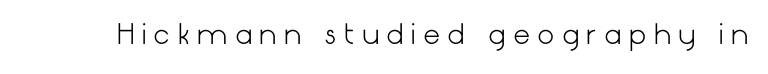
Unlike italic type, these characters show no tilt at all. Compared with typical body copy, the letter spacing here is much looser. Honestly, there is no underline to notice here at all. The passage shown is not bold in any degree.
